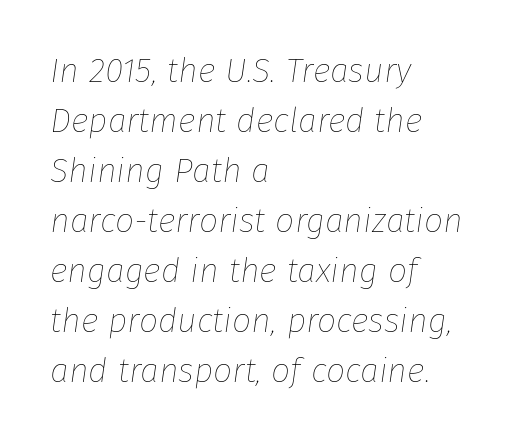
The image shows 34 px thin type, italic (leaning right); set left-aligned, normal line spacing (1.47x), normal letter spacing, not underlined; low stroke contrast and a medium x-height.
